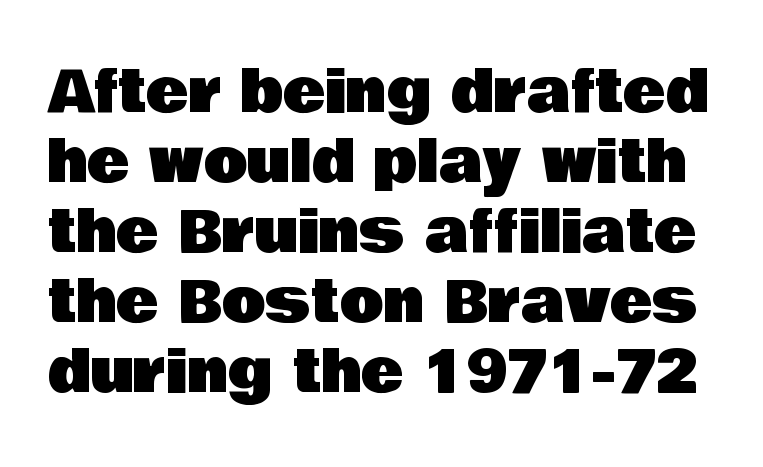
Q: Is the text italic (slanted)? A: No, it is upright.
Q: Is the typeface a serif or a sans-serif typeface? A: Sans-serif.
Q: Is the text underlined? A: No.
Q: Is the spacing between letters normal or unusually wide? A: Normal.
Q: Width (condensed, normal, or wide)? A: Normal.
Q: Stroke contrast? A: Low.
Q: x-height? A: Large.
Q: Monospaced? A: No.
